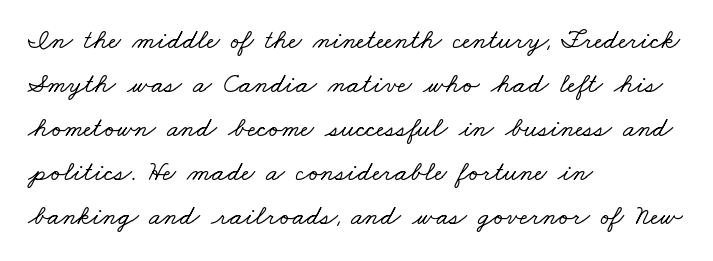
Q: Is the typeface a serif or a sans-serif typeface? A: Serif.
Q: Is the text underlined? A: No.
Q: How is the paragraph aligned? A: Left-aligned.
Q: Is the spacing between letters normal or unusually wide? A: Normal.
Q: Is the spacing between lines tight, normal or loose? A: Normal.
Q: Width (condensed, normal, or wide)? A: Wide.
Q: Stroke contrast? A: Low.
Q: x-height? A: Small.
Q: Monospaced? A: No.
